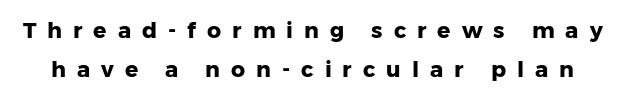
The image shows 22 px bold type, upright; set line spacing 1.79x, unusually wide letter spacing (+0.5 em), not underlined.
